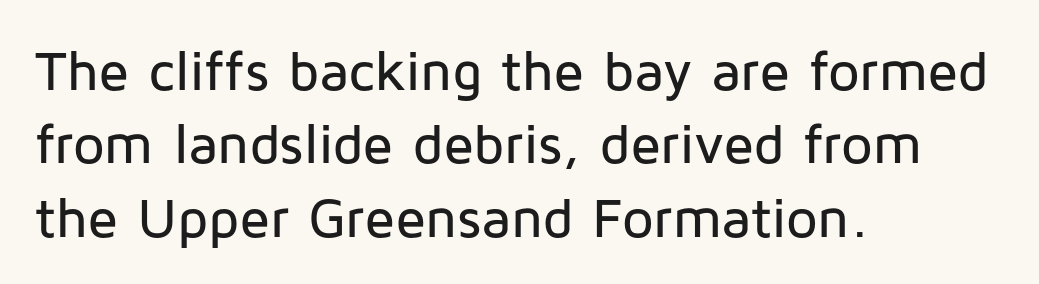
Q: Is the text italic (slanted)? A: No, it is upright.
Q: Is the typeface a serif or a sans-serif typeface? A: Sans-serif.
Q: Is the text underlined? A: No.
Q: How is the paragraph aligned? A: Left-aligned.
Q: Is the spacing between letters normal or unusually wide? A: Normal.
Q: Is the spacing between lines tight, normal or loose? A: Normal.
Q: Width (condensed, normal, or wide)? A: Normal.
Q: Stroke contrast? A: Low.
Q: x-height? A: Medium.
Q: Monospaced? A: No.
